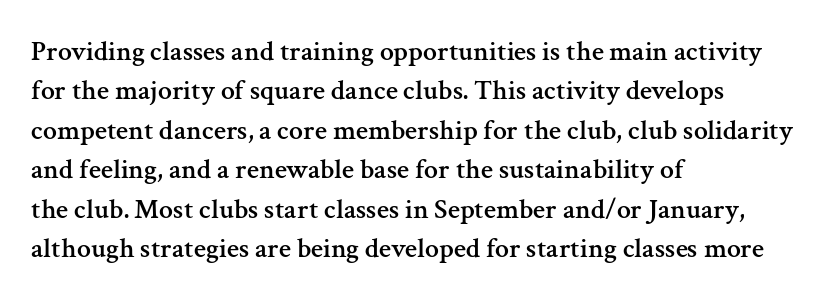
Q: Is the text italic (slanted)? A: No, it is upright.
Q: Is the typeface a serif or a sans-serif typeface? A: Serif.
Q: Is the text underlined? A: No.
Q: How is the paragraph aligned? A: Left-aligned.
Q: Is the spacing between letters normal or unusually wide? A: Normal.
Q: Is the spacing between lines tight, normal or loose? A: Normal.
Q: Width (condensed, normal, or wide)? A: Normal.
Q: Stroke contrast? A: Medium.
Q: x-height? A: Medium.
Q: Monospaced? A: No.
